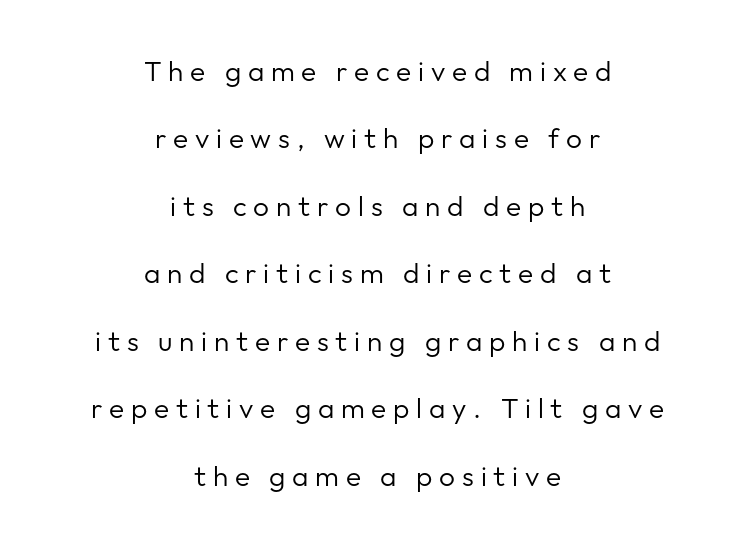
Q: Is the text bold? A: No.
Q: Is the text italic (slanted)? A: No, it is upright.
Q: Is the typeface a serif or a sans-serif typeface? A: Sans-serif.
Q: Is the text underlined? A: No.
Q: How is the paragraph aligned? A: Centered.
Q: Is the spacing between letters normal or unusually wide? A: Unusually wide.
Q: Is the spacing between lines tight, normal or loose? A: Loose.
Q: Width (condensed, normal, or wide)? A: Normal.
Q: Stroke contrast? A: Low.
Q: x-height? A: Medium.
Q: Monospaced? A: No.
